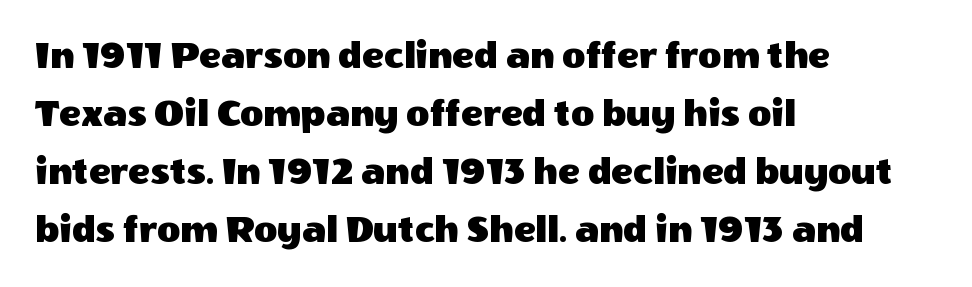
The designer went with a sans here, leaving each stem footless. Short and long lines alike share a common starting point at left. Glyph-to-glyph distance matches everyday printed text. Does the leading feel generous? No, just average.
